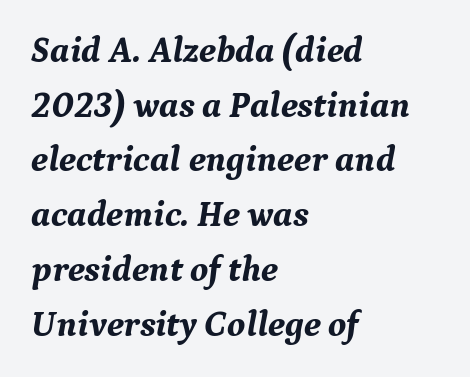
Check the space under the baseline: it is left empty. Notice how the stems are inclined rather than vertical — that's the hallmark of italics. A serif font was chosen for this passage. Each glyph is drawn with heavy, bold strokes. The lines in this sample share a left origin and differ only in where they stop. You could not count columns in this text — the font is proportionally spaced.
